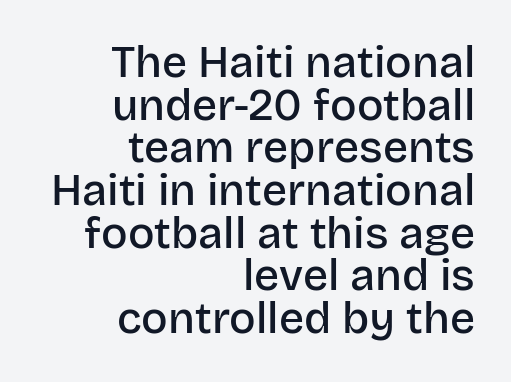
The image shows 44 px semibold sans-serif type, upright; set right-aligned, tight line spacing (0.97x), normal letter spacing, not underlined; low stroke contrast and a large x-height.
